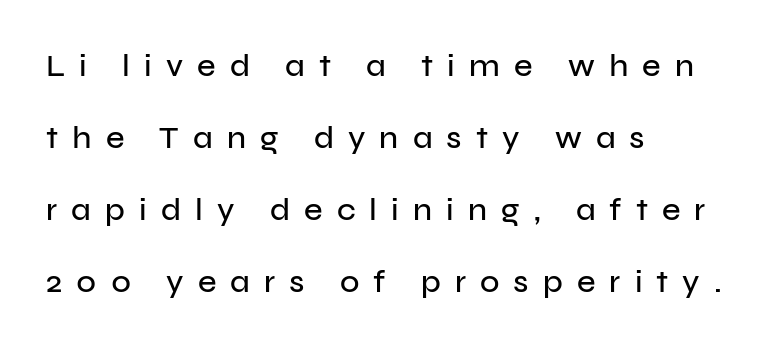
The image shows 32 px sans-serif type, upright; set left-aligned, loose line spacing (2.25x), unusually wide letter spacing (+0.44 em), not underlined; low stroke contrast and a medium x-height.
